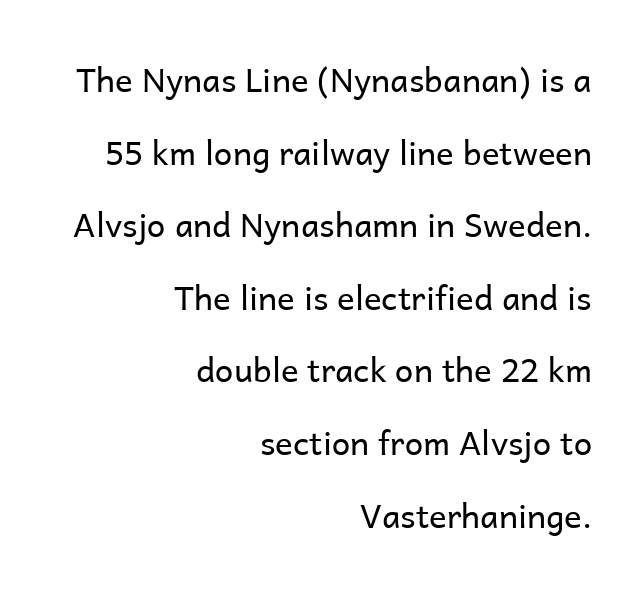
Q: Is the text bold? A: No.
Q: Is the text italic (slanted)? A: No, it is upright.
Q: Is the typeface a serif or a sans-serif typeface? A: Sans-serif.
Q: Is the text underlined? A: No.
Q: How is the paragraph aligned? A: Right-aligned.
Q: Is the spacing between letters normal or unusually wide? A: Normal.
Q: Is the spacing between lines tight, normal or loose? A: Loose.
Q: Width (condensed, normal, or wide)? A: Normal.
Q: Stroke contrast? A: Low.
Q: x-height? A: Medium.
Q: Monospaced? A: No.
